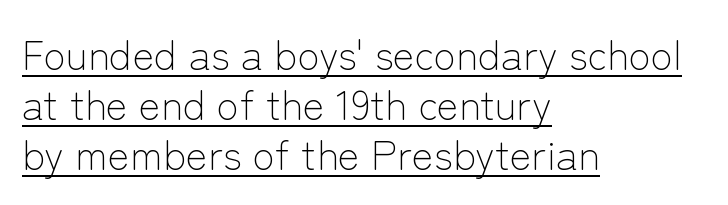
Q: Is the text bold? A: No.
Q: Is the text italic (slanted)? A: No, it is upright.
Q: Is the typeface a serif or a sans-serif typeface? A: Sans-serif.
Q: Is the text underlined? A: Yes.
Q: How is the paragraph aligned? A: Left-aligned.
Q: Is the spacing between letters normal or unusually wide? A: Normal.
Q: Width (condensed, normal, or wide)? A: Normal.
Q: Stroke contrast? A: Low.
Q: x-height? A: Medium.
Q: Monospaced? A: No.
